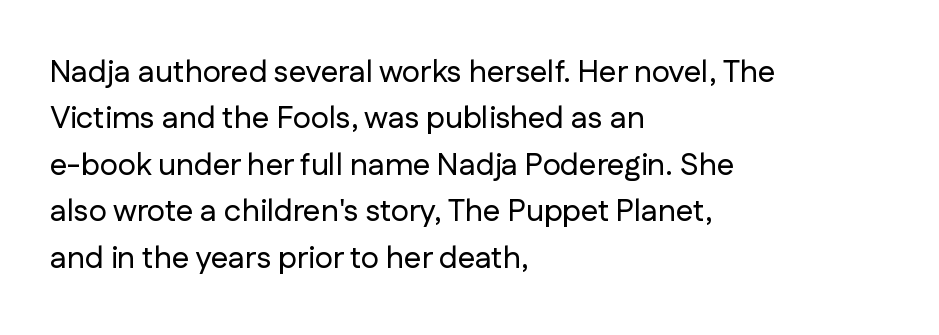
Q: Is the text italic (slanted)? A: No, it is upright.
Q: Is the typeface a serif or a sans-serif typeface? A: Sans-serif.
Q: Is the text underlined? A: No.
Q: How is the paragraph aligned? A: Left-aligned.
Q: Is the spacing between letters normal or unusually wide? A: Normal.
Q: Is the spacing between lines tight, normal or loose? A: Normal.
Q: Width (condensed, normal, or wide)? A: Normal.
Q: Stroke contrast? A: Low.
Q: x-height? A: Medium.
Q: Monospaced? A: No.
